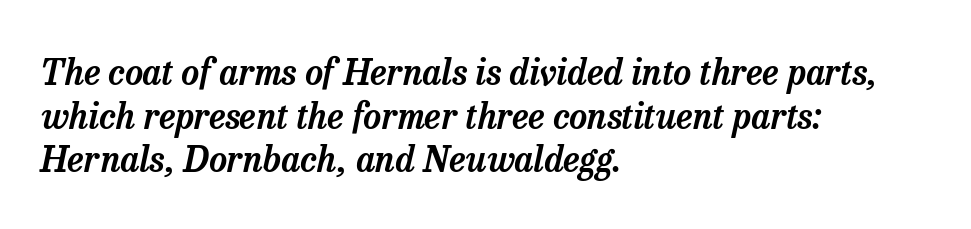
Q: Is the text italic (slanted)? A: Yes, it leans right by about 13 degrees.
Q: Is the typeface a serif or a sans-serif typeface? A: Serif.
Q: Is the text underlined? A: No.
Q: How is the paragraph aligned? A: Left-aligned.
Q: Is the spacing between letters normal or unusually wide? A: Normal.
Q: Is the spacing between lines tight, normal or loose? A: Normal.
Q: Width (condensed, normal, or wide)? A: Normal.
Q: Stroke contrast? A: Low.
Q: x-height? A: Medium.
Q: Monospaced? A: No.
